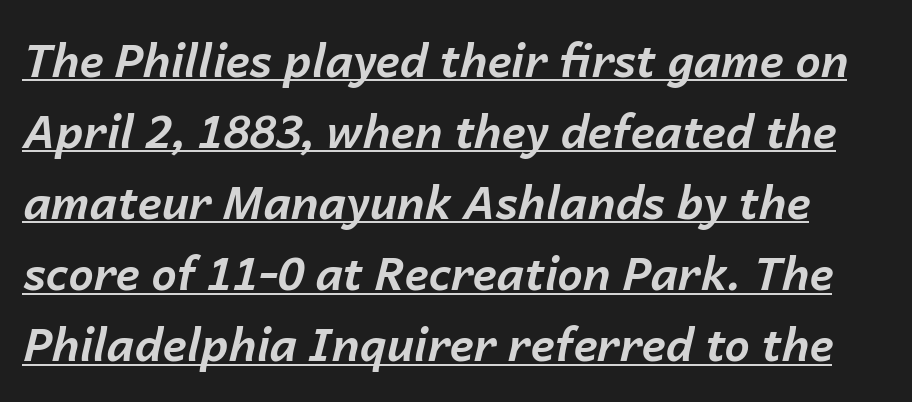
The image shows 45 px bold type, italic (leaning right); set normal line spacing (1.58x), normal letter spacing, underlined; low stroke contrast and a medium x-height.
